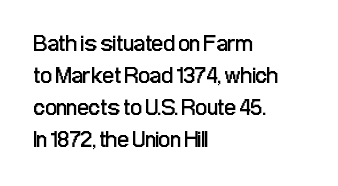
Q: Is the text bold? A: No.
Q: Is the text italic (slanted)? A: No, it is upright.
Q: Is the text underlined? A: No.
Q: How is the paragraph aligned? A: Left-aligned.
Q: Is the spacing between letters normal or unusually wide? A: Normal.
Q: Is the spacing between lines tight, normal or loose? A: Normal.
